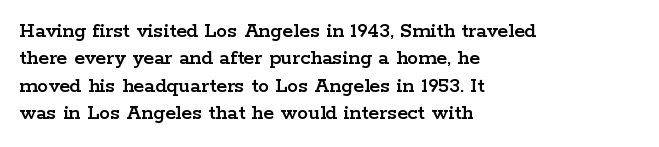
Letter spacing: default. Words float on clear page, feet unadorned. Every stem runs plumb, perpendicular to the baseline. Is there much room between lines? A standard amount, neither cramped nor airy. Reading down the block, your eye returns to a fixed left position each line.
